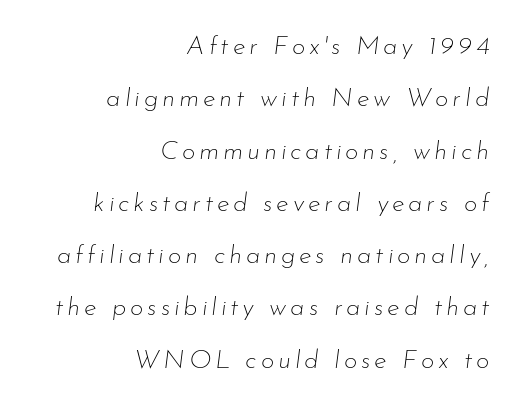
Does the copy run flush right? Yes — the right margin is perfectly even. The leading is generous, giving the passage an open texture. Vertical stems look standard width or narrower in stroke. Style check: oblique. The string is rendered with underlining switched off.
